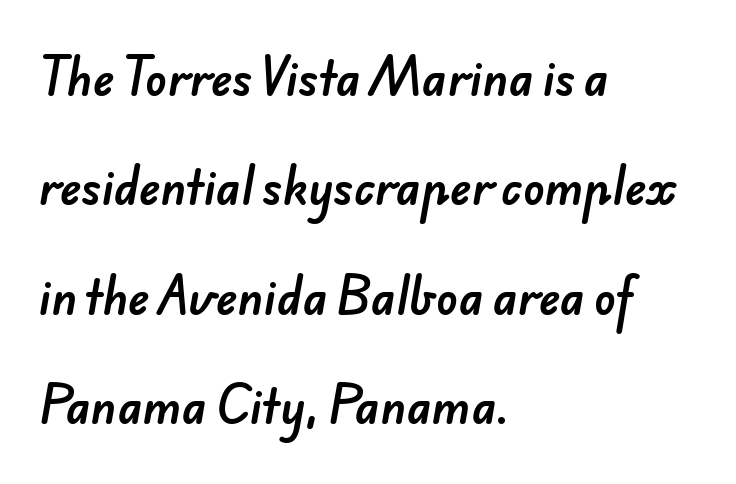
The designer went with a sans here, leaving each stem footless. Which margin do the lines hug? The left one — the right edge is uneven. Rows of type keep a wide berth in the vertical direction. Observe the ordinary spacing: letters are neighbours, not strangers. Underlining? Definitely not there.
